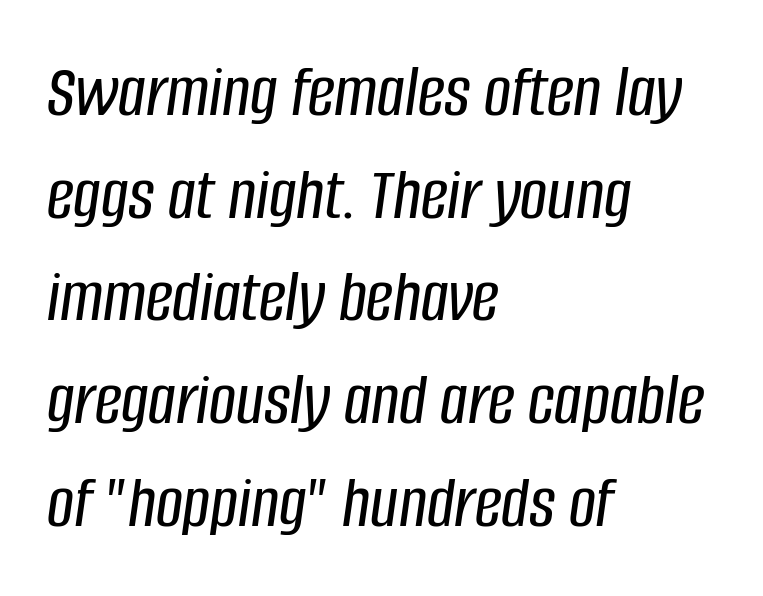
The face used here is rendered with its standard letterfit. The letters advance in unequal steps, a hallmark of proportional type. Italic: yes, the glyphs are oblique. The space directly below the letters is spotless. The vertical gap from one line to the next is medium. Caption: multi-line text, flush left, ragged right.
